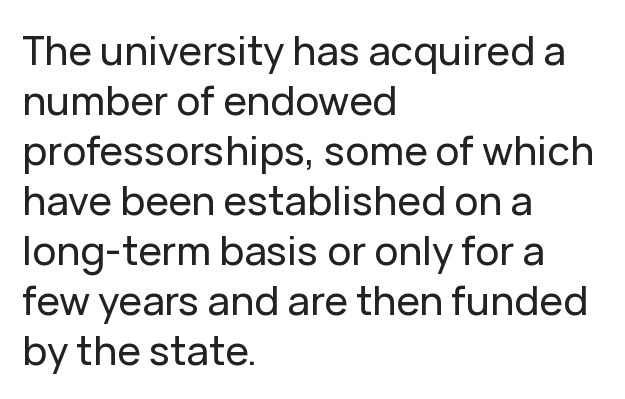
Nope, not italic — everything's standing straight. Where is the straight margin? On the left. Varying glyph widths throughout — classic text-font behaviour. A sans-serif font was chosen for this passage. Baseline-to-baseline distance is the conventional proportion of letter height.
